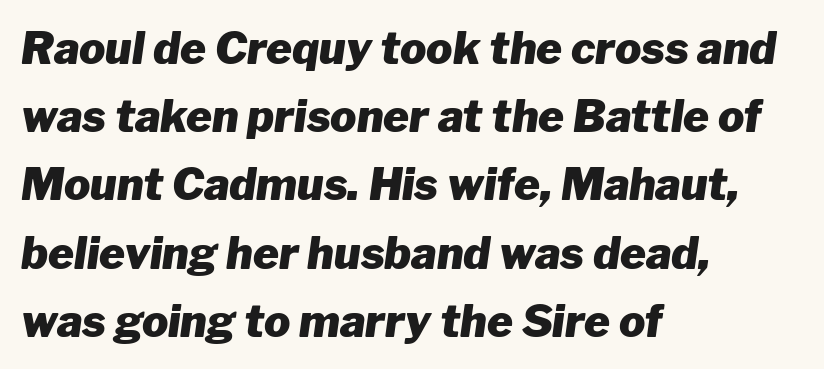
Q: Is the text bold? A: Yes.
Q: Is the text italic (slanted)? A: Yes, it leans right by about 8 degrees.
Q: Is the text underlined? A: No.
Q: How is the paragraph aligned? A: Left-aligned.
Q: Is the spacing between letters normal or unusually wide? A: Normal.
Q: Is the spacing between lines tight, normal or loose? A: Normal.
Q: Width (condensed, normal, or wide)? A: Normal.
Q: Stroke contrast? A: Low.
Q: x-height? A: Medium.
Q: Monospaced? A: No.
